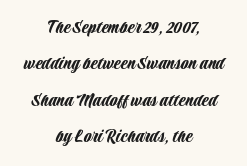
Q: Is the text italic (slanted)? A: Yes.
Q: Is the text underlined? A: No.
Q: How is the paragraph aligned? A: Centered.
Q: Is the spacing between letters normal or unusually wide? A: Normal.
